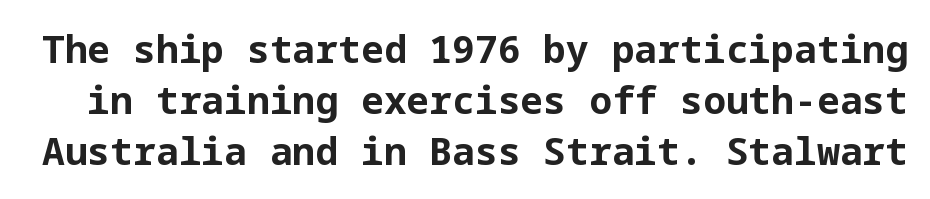
The image shows 38 px bold sans-serif type, upright; set normal line spacing (1.34x), normal letter spacing, not underlined; low stroke contrast and a medium x-height.
